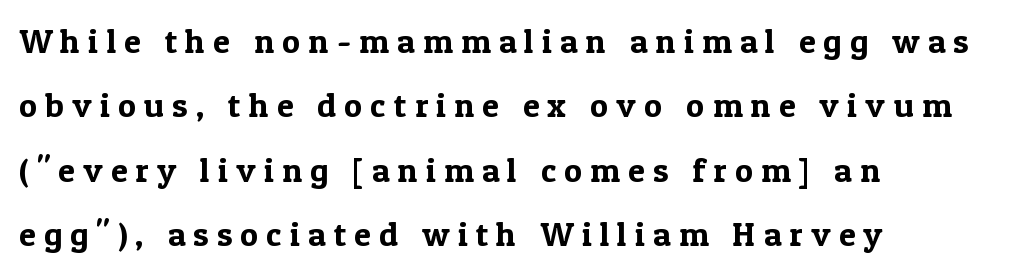
Q: Is the text italic (slanted)? A: No, it is upright.
Q: Is the typeface a serif or a sans-serif typeface? A: Serif.
Q: Is the text underlined? A: No.
Q: How is the paragraph aligned? A: Left-aligned.
Q: Is the spacing between letters normal or unusually wide? A: Unusually wide.
Q: Width (condensed, normal, or wide)? A: Normal.
Q: x-height? A: Medium.
Q: Monospaced? A: No.
